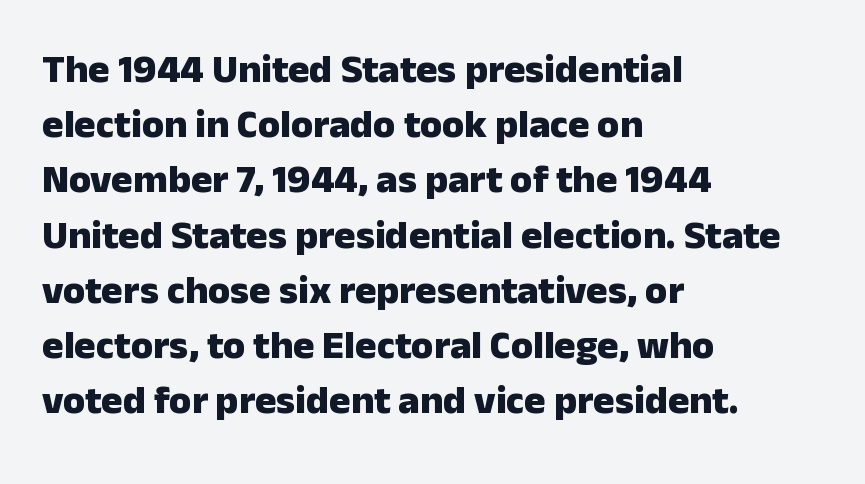
The face used here is a sans, in the tradition of grotesques and geometrics. Does extra space separate the letters? No, they use regular spacing. If you drew a line through each stem, it would be perfectly vertical. The passage shown is typed in a proportional face where columns would drift. The space beneath each line is pristine and unruled. Rows of type keep a routine distance in the vertical direction.
